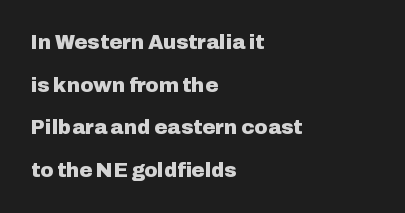
Compared with typical paragraphs, the rows here are farther apart. Honestly, the letter spacing is just normal — you wouldn't notice it. The typography opts for an upright posture over an oblique one. Does the copy run flush right? No — it runs flush left. Plenty of ink on the page — the face is bold. Unmarked baselines from the first word to the last.
